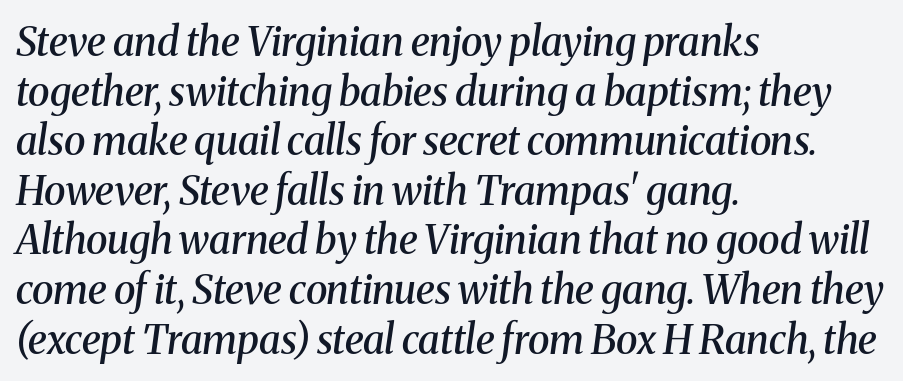
{"serif": "yes", "italic": "yes", "lean": "right", "slant_degrees": 8, "bold": "semi", "weight": "semibold", "width": "normal", "stroke_contrast": "medium", "x_height": "medium", "monospaced": "no", "underline": "no", "align": "left", "line_spacing_ratio": 1.24, "letter_spacing": "normal", "letter_spacing_em": 0.0, "glyph_px": 40}
